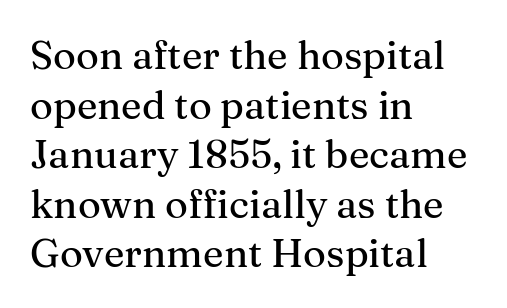
Q: Is the text italic (slanted)? A: No, it is upright.
Q: Is the typeface a serif or a sans-serif typeface? A: Serif.
Q: Is the text underlined? A: No.
Q: How is the paragraph aligned? A: Left-aligned.
Q: Is the spacing between letters normal or unusually wide? A: Normal.
Q: Is the spacing between lines tight, normal or loose? A: Normal.
Q: Width (condensed, normal, or wide)? A: Normal.
Q: Stroke contrast? A: Medium.
Q: x-height? A: Medium.
Q: Monospaced? A: No.
